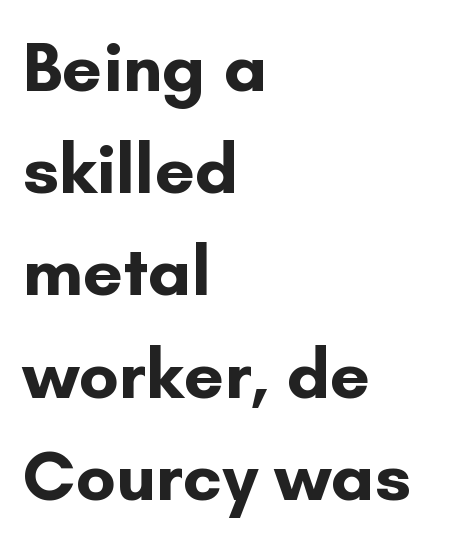
{"serif": "no", "italic": "no", "bold": "yes", "weight": "bold", "width": "normal", "stroke_contrast": "low", "x_height": "small", "monospaced": "no", "underline": "no", "align": "left", "line_spacing": "normal", "line_spacing_ratio": 1.44, "letter_spacing": "normal", "letter_spacing_em": 0.0, "glyph_px": 71}
